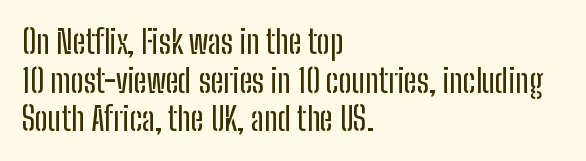
The image shows 32 px condensed sans-serif type, upright; set left-aligned, line spacing 1.21x, normal letter spacing, not underlined; low stroke contrast and a medium x-height.
